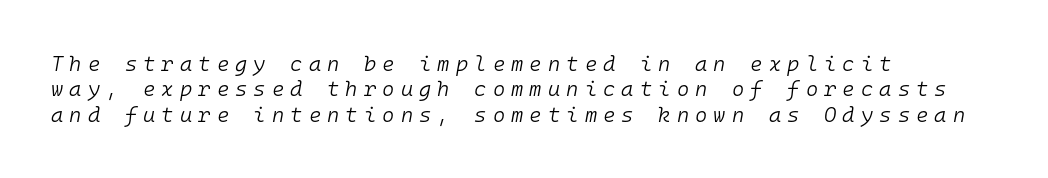
The image shows 21 px text type, italic (leaning right); set left-aligned, line spacing 1.21x, unusually wide letter spacing (+0.29 em), not underlined.
